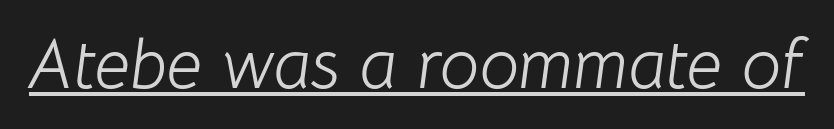
Q: Is the text bold? A: No.
Q: Is the text italic (slanted)? A: Yes, it leans right by about 8 degrees.
Q: Is the text underlined? A: Yes.
Q: Is the spacing between letters normal or unusually wide? A: Normal.
Q: Width (condensed, normal, or wide)? A: Normal.
Q: Stroke contrast? A: Low.
Q: x-height? A: Medium.
Q: Monospaced? A: No.
